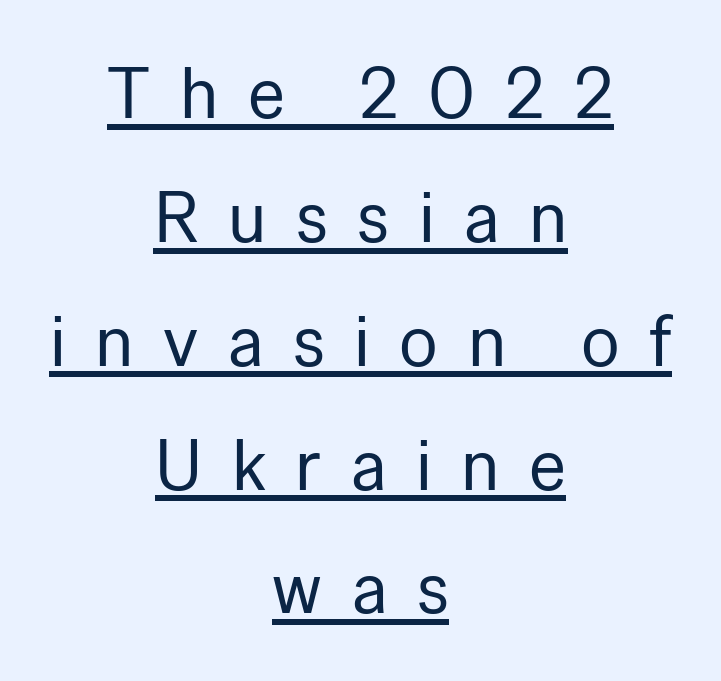
Q: Is the text bold? A: No.
Q: Is the text italic (slanted)? A: No, it is upright.
Q: Is the typeface a serif or a sans-serif typeface? A: Sans-serif.
Q: Is the text underlined? A: Yes.
Q: How is the paragraph aligned? A: Centered.
Q: Is the spacing between letters normal or unusually wide? A: Unusually wide.
Q: Width (condensed, normal, or wide)? A: Normal.
Q: Stroke contrast? A: Low.
Q: x-height? A: Medium.
Q: Monospaced? A: No.
